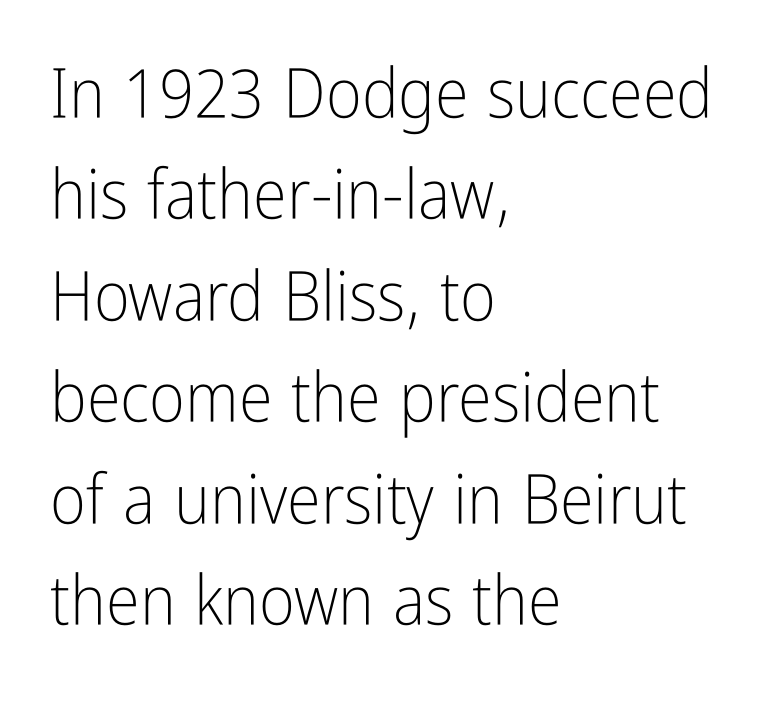
{"serif": "no", "italic": "no", "bold": "no", "weight": "light", "width": "condensed", "stroke_contrast": "low", "x_height": "medium", "monospaced": "no", "underline": "no", "align": "left", "line_spacing": "normal", "line_spacing_ratio": 1.47, "letter_spacing": "normal", "letter_spacing_em": 0.0, "glyph_px": 69}
